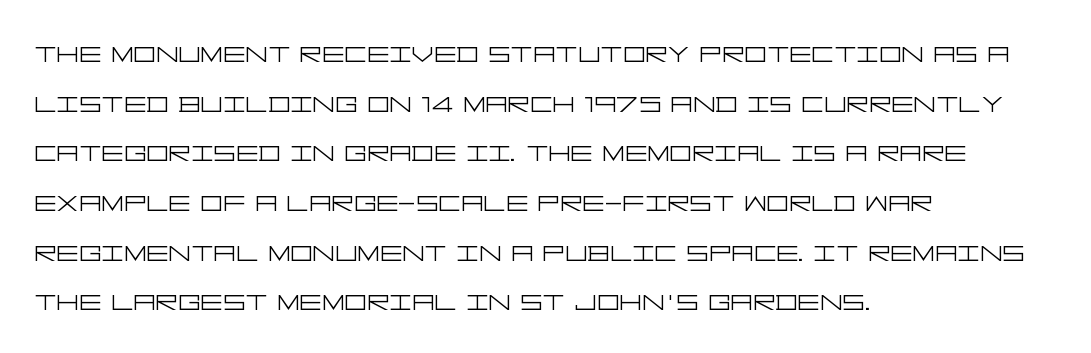
The string is rendered with underlining switched off. The rag falls on the right side of this text block. Honestly, the letter spacing is just normal — you wouldn't notice it. Quick note: not italic, upright.
